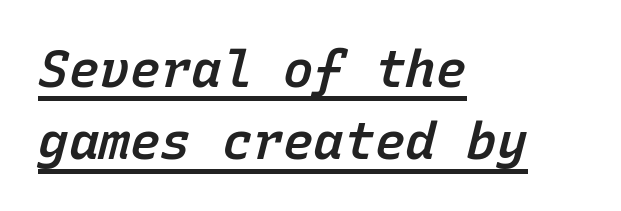
{"italic": "yes", "lean": "right", "slant_degrees": 15, "bold": "semi", "weight": "semibold", "width": "normal", "stroke_contrast": "low", "x_height": "medium", "monospaced": "yes", "underline": "yes", "align": "left", "line_spacing": "normal", "line_spacing_ratio": 1.42, "letter_spacing": "normal", "letter_spacing_em": 0.0, "glyph_px": 51}
